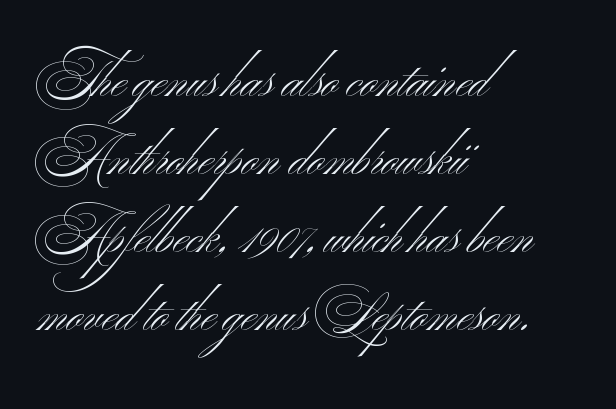
Q: Is the text bold? A: No.
Q: Is the typeface a serif or a sans-serif typeface? A: Sans-serif.
Q: Is the text underlined? A: No.
Q: How is the paragraph aligned? A: Left-aligned.
Q: Is the spacing between letters normal or unusually wide? A: Normal.
Q: Is the spacing between lines tight, normal or loose? A: Normal.
Q: Width (condensed, normal, or wide)? A: Wide.
Q: Stroke contrast? A: Medium.
Q: x-height? A: Small.
Q: Monospaced? A: No.
